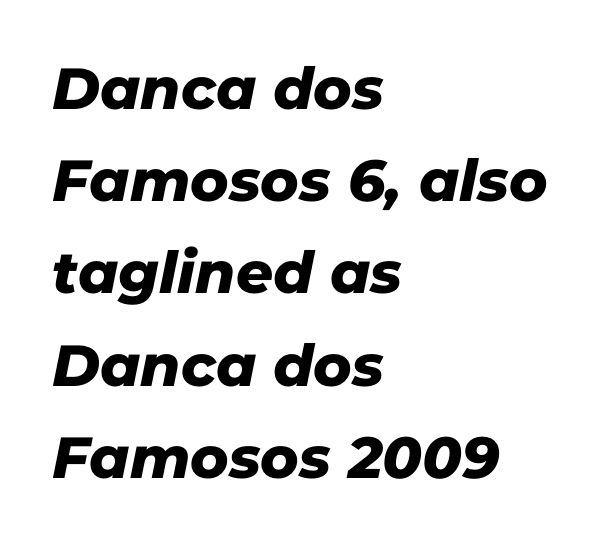
One-word summary of the alignment: left. This rendering features lettering with no underline. Proportional: the letters do not fall into vertical columns. Line spacing here is normal. This sample uses a sans-serif face. Does extra space separate the letters? No, they use regular spacing.
